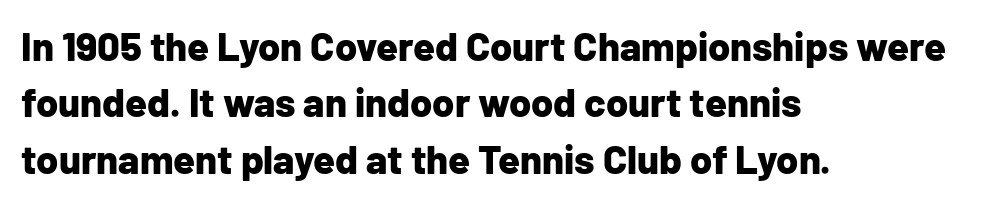
The rendering uses natural spacing where letterforms have individual widths. How heavy is the stroke? Heavy — this is a bold. The baseline area is clear. Normally led — the rows are evenly, conventionally spaced. Observe the ordinary spacing: letters are neighbours, not strangers.
